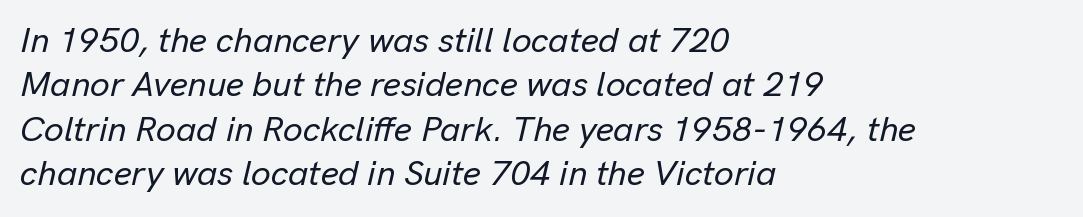
The image shows 35 px text type, italic (leaning right); set left-aligned, normal line spacing (1.27x), normal letter spacing, not underlined; low stroke contrast and a medium x-height.
